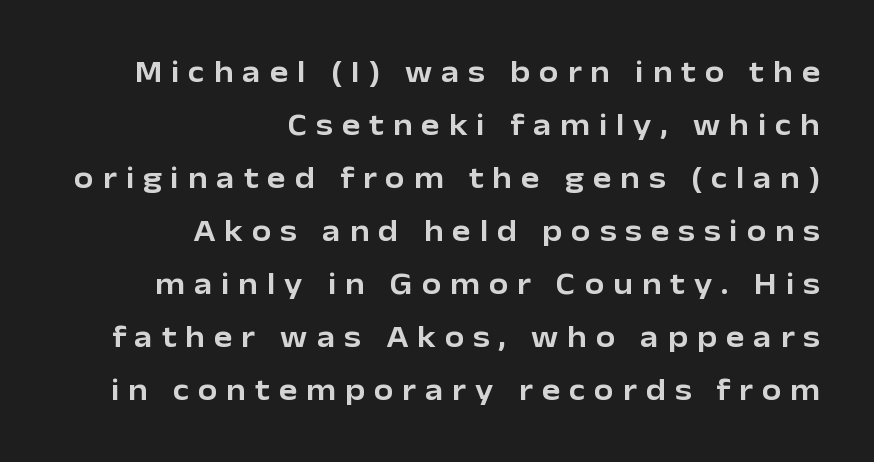
The image shows 31 px sans-serif type, upright; set right-aligned, line spacing 1.71x, unusually wide letter spacing (+0.29 em), not underlined; low stroke contrast and a medium x-height.
